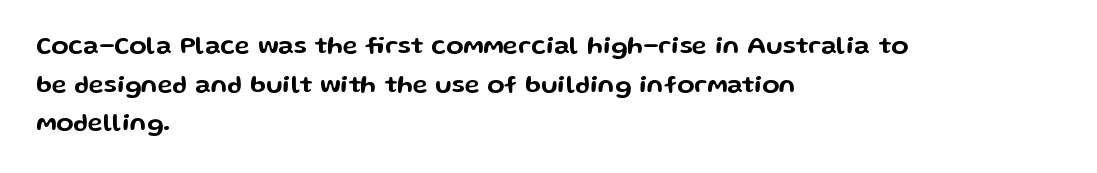
The image shows 25 px text type, upright; set left-aligned, normal line spacing (1.55x), normal letter spacing, not underlined.
